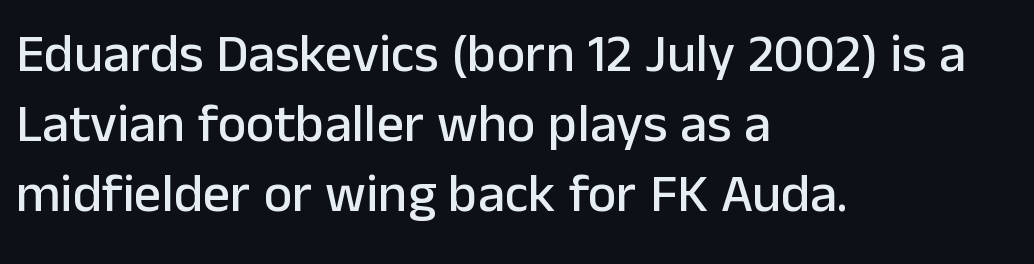
The image shows 54 px sans-serif type, upright; set left-aligned, normal line spacing (1.3x), normal letter spacing, not underlined; low stroke contrast and a medium x-height.
